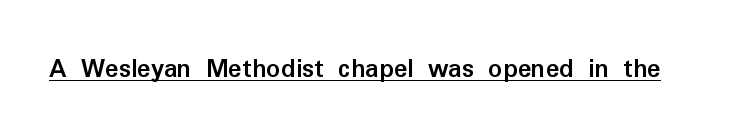
In terms of posture, this sample is upright. Check the space under the baseline: a stroke is drawn there. The glyphs in this specimen are sans serif. The font is running at its bold setting. The horizontal fit of the characters is conventional and even. Do the characters align in a grid? No, the font is proportional.
